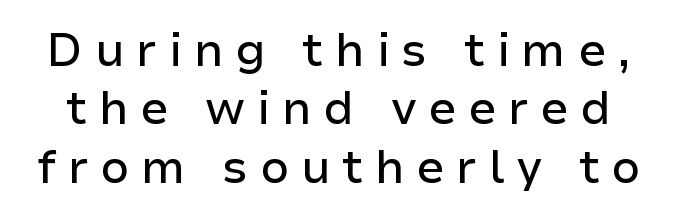
The line texture is sparse and dotted thanks to wide tracking. The space between consecutive lines is moderate. The letters carry no serifs — their stems end cleanly without finishing strokes. Is this a fixed-width face? No — the glyphs have proportional, varying widths.
